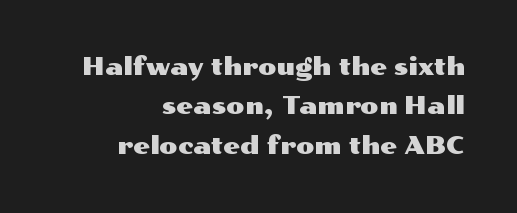
Plain, unruled lines of type. The passage is arranged like a letterhead date or caption credit — flush right. You could call the tracking neutral — neither tight nor loose. The specimen reads as upright at a glance.
